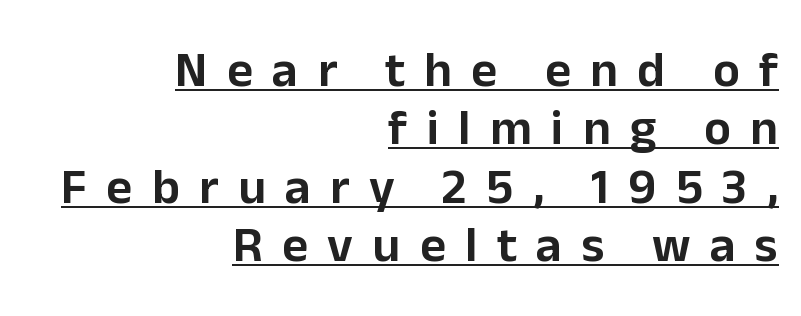
Q: Is the text italic (slanted)? A: No, it is upright.
Q: Is the typeface a serif or a sans-serif typeface? A: Sans-serif.
Q: Is the text underlined? A: Yes.
Q: How is the paragraph aligned? A: Right-aligned.
Q: Is the spacing between letters normal or unusually wide? A: Unusually wide.
Q: Width (condensed, normal, or wide)? A: Normal.
Q: Stroke contrast? A: Low.
Q: x-height? A: Medium.
Q: Monospaced? A: No.
